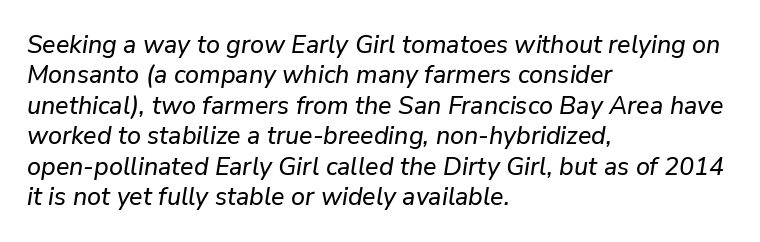
The image shows 25 px text type, italic (leaning right); set left-aligned, line spacing 1.22x, normal letter spacing, not underlined.
